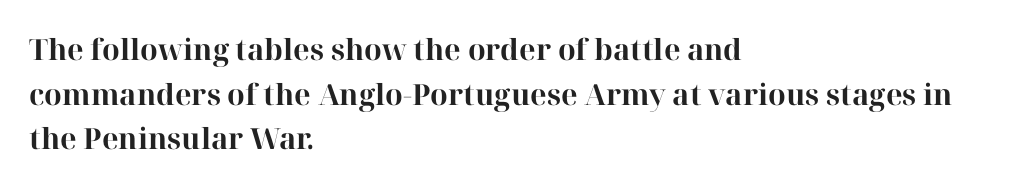
The image shows 29 px bold serif type, upright; set left-aligned, normal line spacing (1.54x), normal letter spacing, not underlined; high stroke contrast and a medium x-height.
